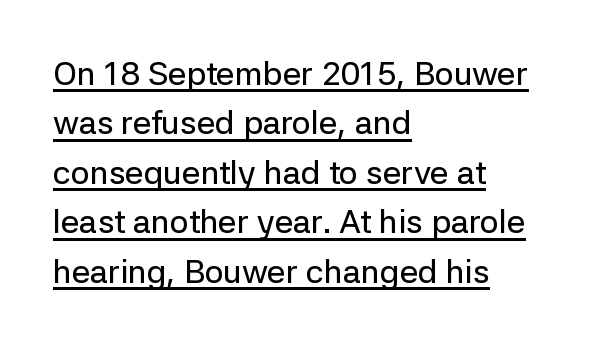
Q: Is the text italic (slanted)? A: No, it is upright.
Q: Is the typeface a serif or a sans-serif typeface? A: Sans-serif.
Q: Is the text underlined? A: Yes.
Q: How is the paragraph aligned? A: Left-aligned.
Q: Is the spacing between letters normal or unusually wide? A: Normal.
Q: Is the spacing between lines tight, normal or loose? A: Normal.
Q: Width (condensed, normal, or wide)? A: Normal.
Q: Stroke contrast? A: Low.
Q: x-height? A: Medium.
Q: Monospaced? A: No.
